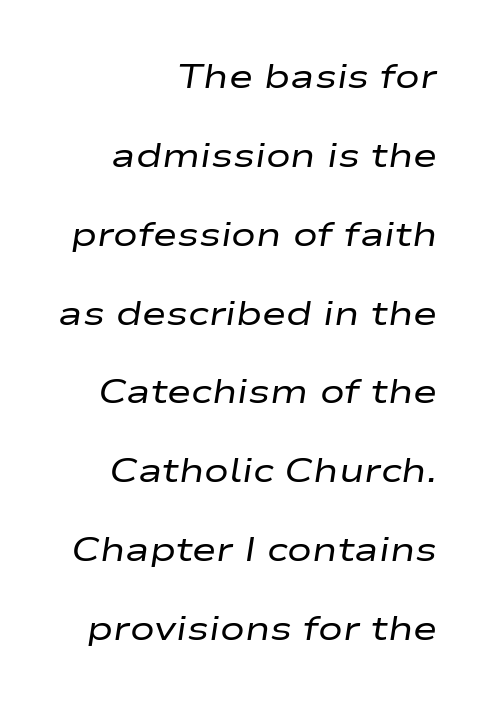
Q: Is the text bold? A: No.
Q: Is the text italic (slanted)? A: Yes, it leans right by about 9 degrees.
Q: Is the text underlined? A: No.
Q: How is the paragraph aligned? A: Right-aligned.
Q: Is the spacing between letters normal or unusually wide? A: Normal.
Q: Is the spacing between lines tight, normal or loose? A: Loose.
Q: Width (condensed, normal, or wide)? A: Wide.
Q: Stroke contrast? A: Low.
Q: x-height? A: Medium.
Q: Monospaced? A: No.
